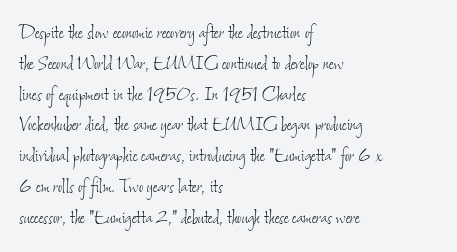
{"bold": "no", "underline": "no", "align": "left", "line_spacing": "normal", "line_spacing_ratio": 1.34, "letter_spacing": "normal", "letter_spacing_em": 0.0, "glyph_px": 23}
